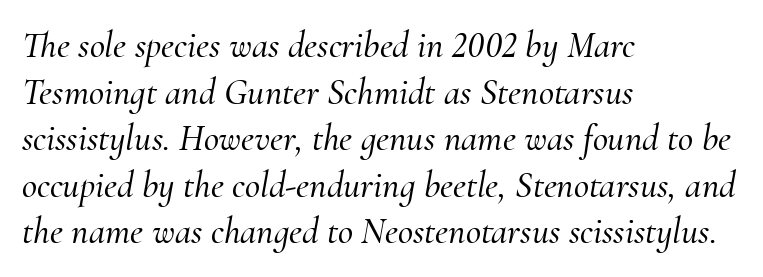
The glyphs look as if they've been sheared to an angle. Regarding leading, the lines here are spaced in the standard way. Does the type have serifs? Yes, each stem ends in a small foot. Character widths vary here, with narrow letters taking less room than wide ones.
